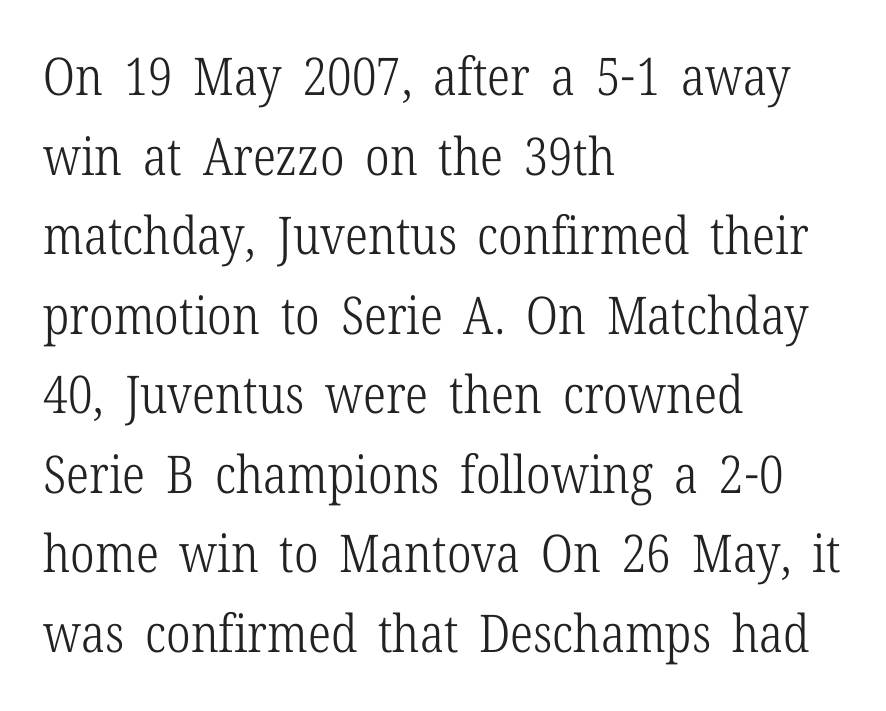
The rendering uses natural spacing where letterforms have individual widths. This block has exactly the height ordinary leading produces. Between one letter and the next there's only the usual sliver of space. The paragraph has a hard left edge and a soft right edge.
